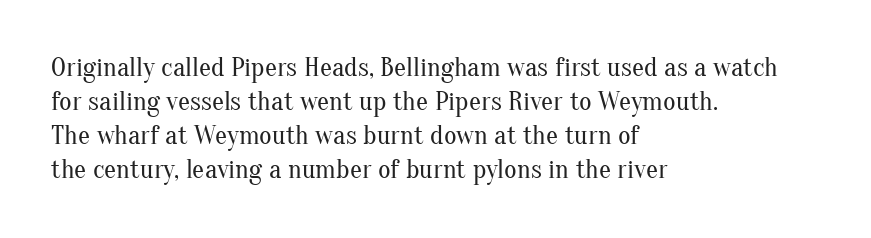
{"italic": "no", "bold": "no", "underline": "no", "align": "left", "line_spacing": "normal", "line_spacing_ratio": 1.26, "letter_spacing": "normal", "letter_spacing_em": 0.0, "glyph_px": 27}
